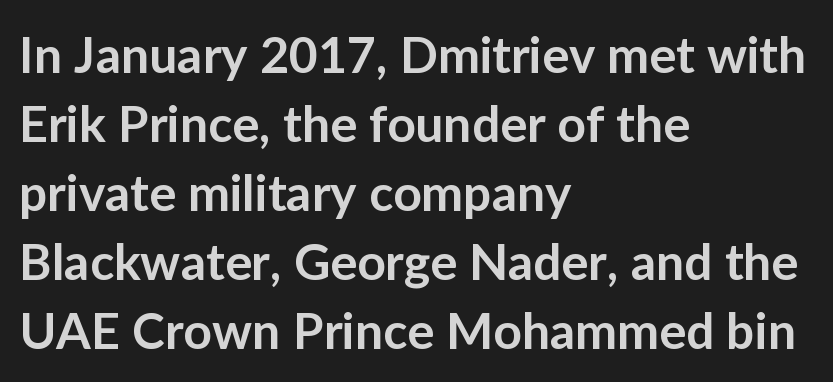
{"serif": "no", "italic": "no", "bold": "semi", "weight": "semibold", "width": "normal", "stroke_contrast": "low", "x_height": "medium", "monospaced": "no", "underline": "no", "align": "left", "line_spacing": "normal", "line_spacing_ratio": 1.38, "letter_spacing": "normal", "letter_spacing_em": 0.0, "glyph_px": 50}
